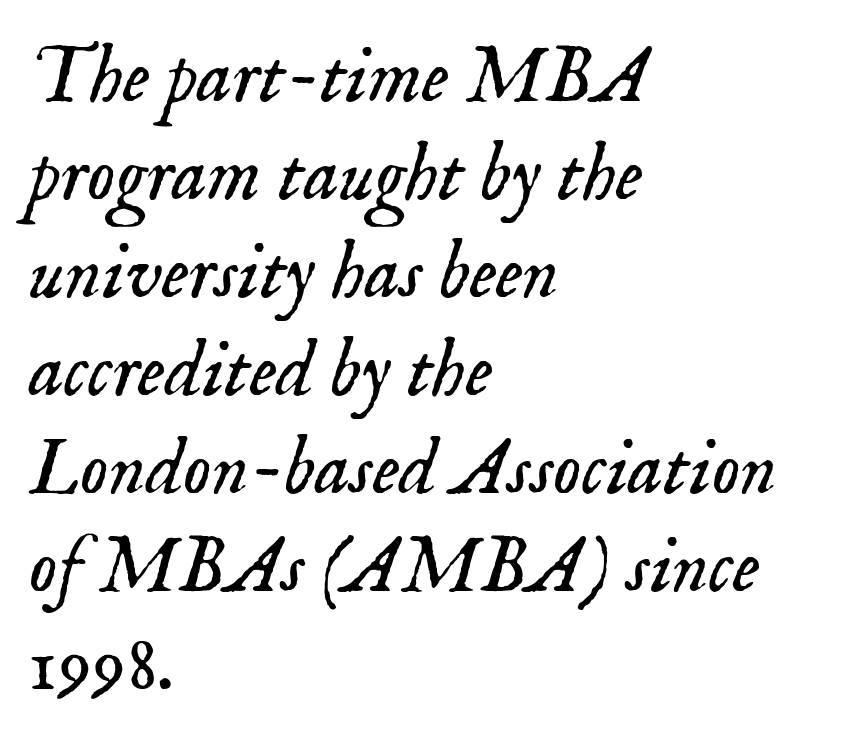
Q: Is the text bold? A: No.
Q: Is the text italic (slanted)? A: Yes, it leans right by about 18 degrees.
Q: Is the typeface a serif or a sans-serif typeface? A: Serif.
Q: Is the text underlined? A: No.
Q: How is the paragraph aligned? A: Left-aligned.
Q: Is the spacing between letters normal or unusually wide? A: Normal.
Q: Width (condensed, normal, or wide)? A: Normal.
Q: Stroke contrast? A: Low.
Q: x-height? A: Small.
Q: Monospaced? A: No.
